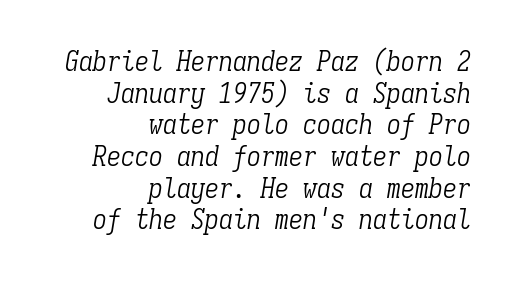
The image shows 28 px light, condensed serif type, italic (leaning right), monospaced; set right-aligned, tight line spacing (1.13x), normal letter spacing, not underlined; low stroke contrast and a medium x-height.
